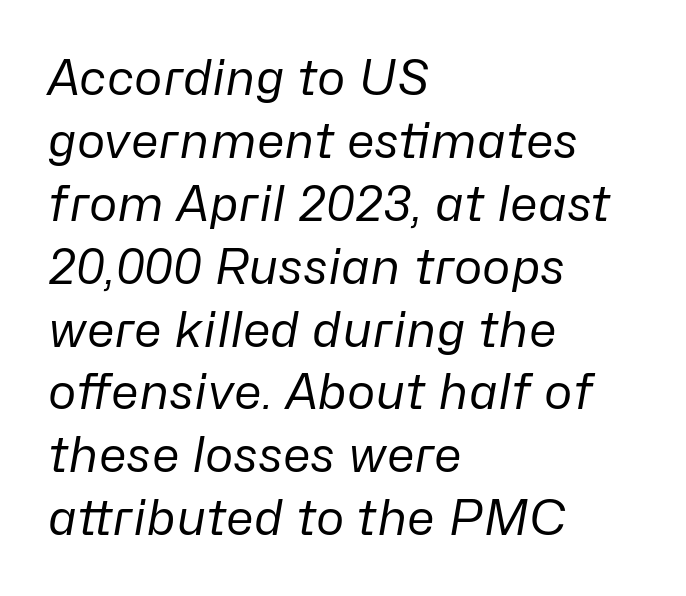
The passage shown is typed in a proportional face where columns would drift. Rule under the text: the space is simply empty. Think standard paragraph weight, or any step lighter than that. Default kerning and tracking; the words read as compact shapes. The text carries the slant typical of an italic or oblique font.
